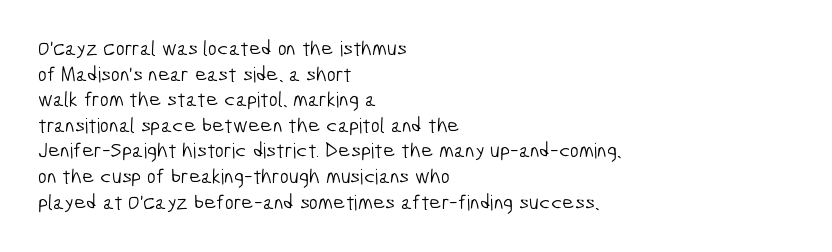
The image shows 21 px text type; set left-aligned, line spacing 1.22x, normal letter spacing, not underlined.
